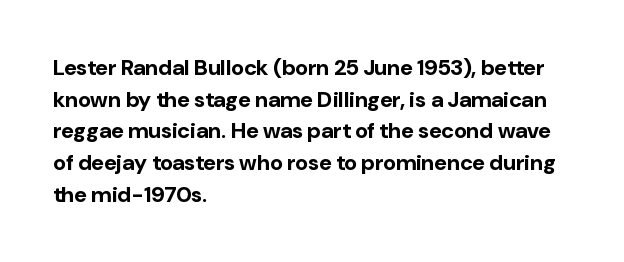
The image shows 22 px bold type, upright; set left-aligned, normal line spacing (1.44x), normal letter spacing, not underlined.
